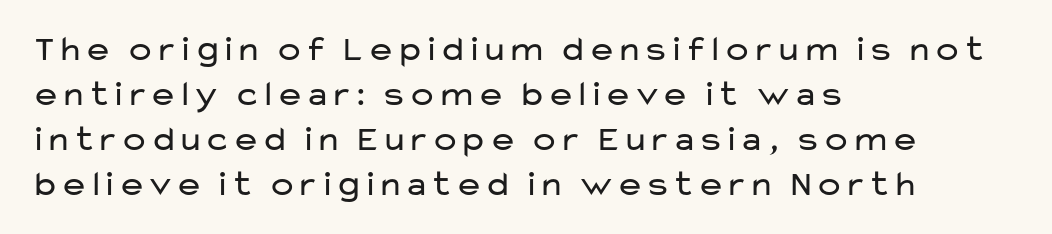
Q: Is the text bold? A: No.
Q: Is the text italic (slanted)? A: No, it is upright.
Q: Is the typeface a serif or a sans-serif typeface? A: Sans-serif.
Q: Is the text underlined? A: No.
Q: How is the paragraph aligned? A: Left-aligned.
Q: Is the spacing between letters normal or unusually wide? A: Normal.
Q: Is the spacing between lines tight, normal or loose? A: Normal.
Q: Width (condensed, normal, or wide)? A: Wide.
Q: Stroke contrast? A: Low.
Q: x-height? A: Medium.
Q: Monospaced? A: No.
